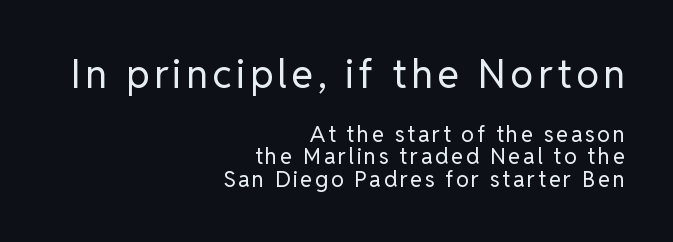
The lines are packed closely together with very little leading. The rendering anchors every line to the right-hand side. The gap between lines stays unmarked. Examine the stroke ends and you'll find no serifs. The passage shown is typed in a proportional face where columns would drift. Italic: no, the glyphs are upright roman.
